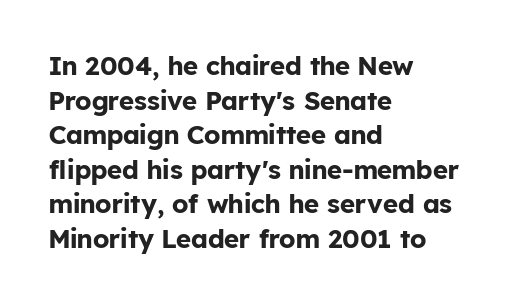
The image shows 26 px bold type, upright; set left-aligned, normal line spacing (1.33x), normal letter spacing, not underlined.
